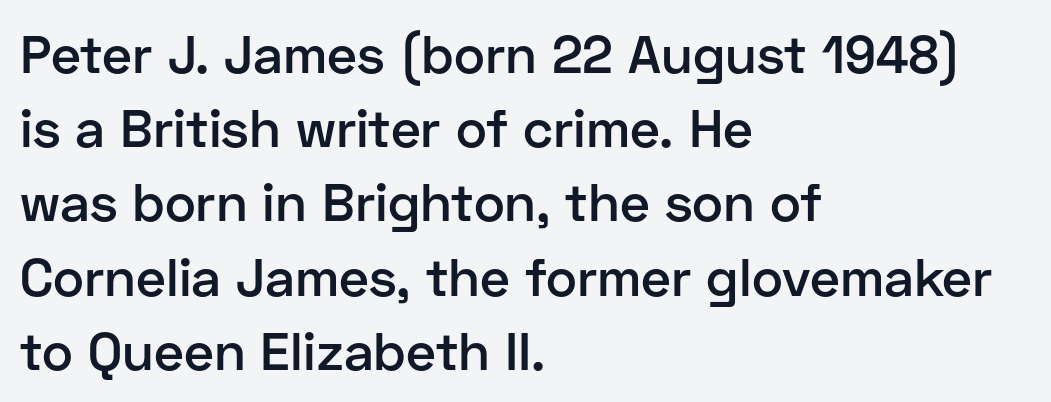
Q: Is the text bold? A: Semi-bold.
Q: Is the text italic (slanted)? A: No, it is upright.
Q: Is the typeface a serif or a sans-serif typeface? A: Sans-serif.
Q: Is the text underlined? A: No.
Q: How is the paragraph aligned? A: Left-aligned.
Q: Is the spacing between letters normal or unusually wide? A: Normal.
Q: Is the spacing between lines tight, normal or loose? A: Normal.
Q: Width (condensed, normal, or wide)? A: Normal.
Q: Stroke contrast? A: Low.
Q: x-height? A: Medium.
Q: Monospaced? A: No.
